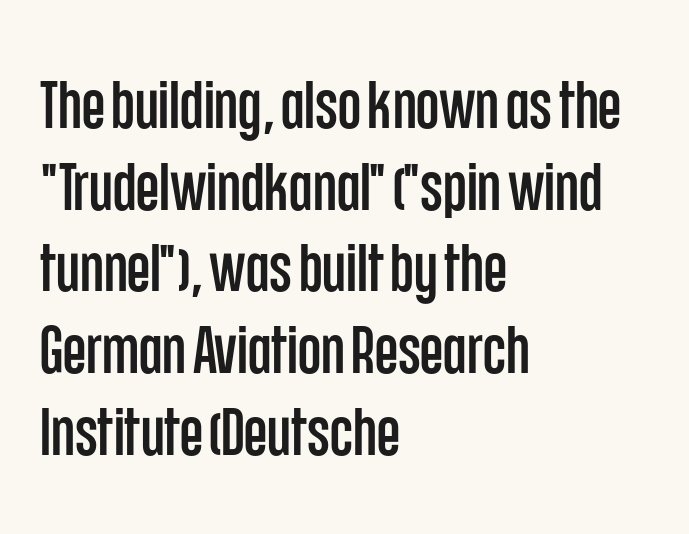
Q: Is the text italic (slanted)? A: No, it is upright.
Q: Is the typeface a serif or a sans-serif typeface? A: Sans-serif.
Q: Is the text underlined? A: No.
Q: How is the paragraph aligned? A: Left-aligned.
Q: Is the spacing between letters normal or unusually wide? A: Normal.
Q: Width (condensed, normal, or wide)? A: Condensed.
Q: Stroke contrast? A: Low.
Q: x-height? A: Large.
Q: Monospaced? A: No.
